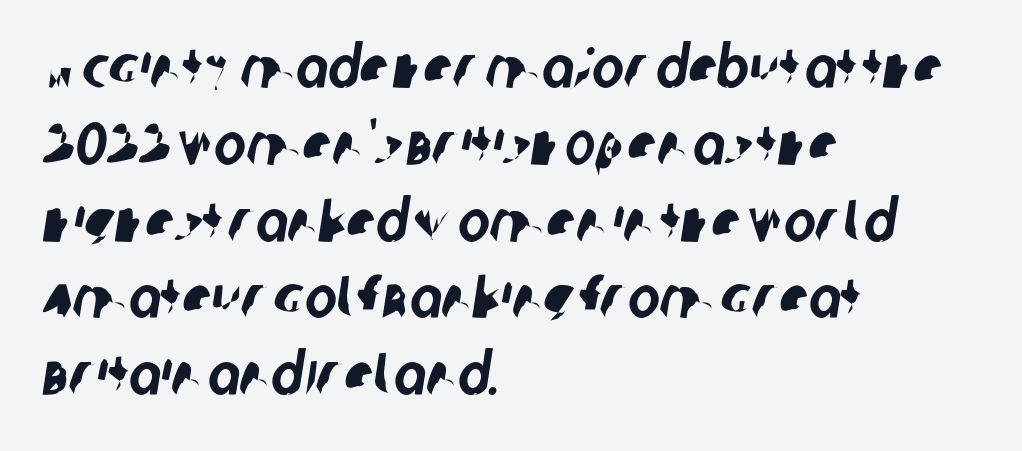
{"serif": "no", "width": "condensed", "stroke_contrast": "low", "x_height": "large", "monospaced": "no", "underline": "no", "align": "left", "line_spacing": "normal", "line_spacing_ratio": 1.28, "letter_spacing": "normal", "letter_spacing_em": 0.0, "glyph_px": 60}
